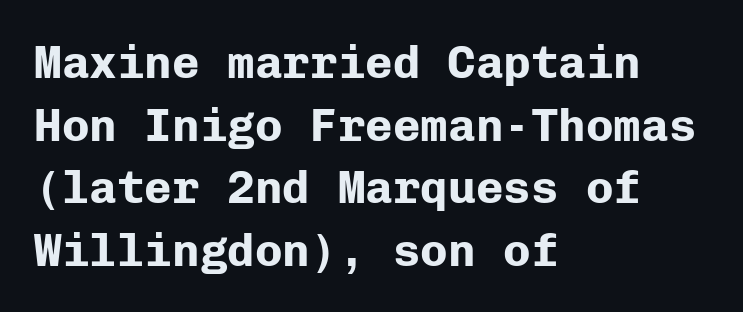
Note the uniform advance width — an 'i' takes as much space as an 'm'. A bare baseline throughout the passage. Serif or sans? Sans — the stroke terminals are bare. Designer's note — italics off, roman on.
